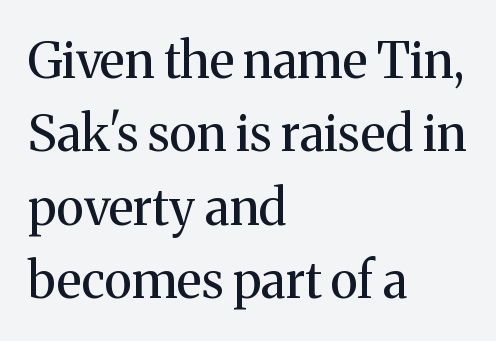
{"serif": "yes", "italic": "no", "bold": "no", "weight": "regular", "width": "normal", "stroke_contrast": "medium", "x_height": "medium", "monospaced": "no", "underline": "no", "align": "left", "line_spacing": "normal", "line_spacing_ratio": 1.47, "letter_spacing": "normal", "letter_spacing_em": 0.0, "glyph_px": 50}
